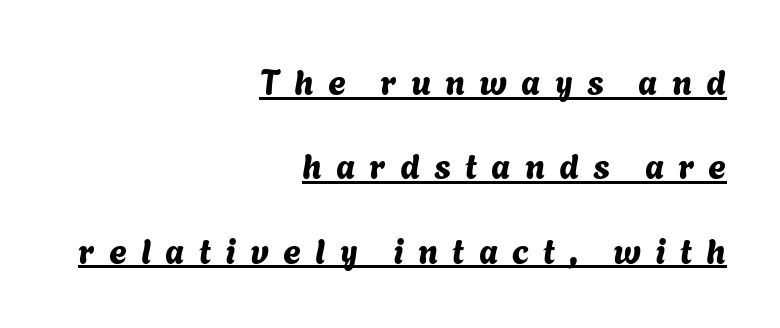
Looks like regular typesetting: each glyph gets only the width it needs. This is underlined copy, the kind a proofreader might mark for attention. Glyph-to-glyph distance is far greater than everyday printed text. The rendering uses a large line-height, opening up the rows. Is the block centered? No — it sits flush against the right margin.
